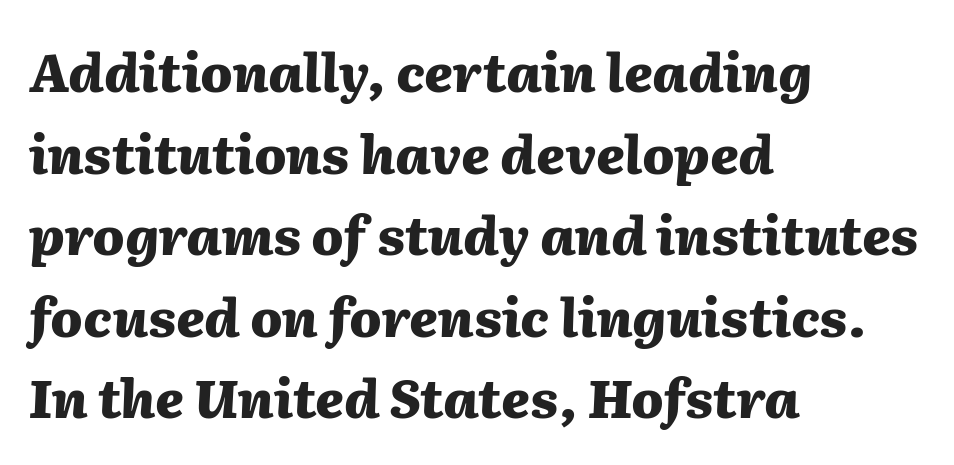
The passage shown has conventional tracking throughout. Underline: absent. Character widths vary here, with narrow letters taking less room than wide ones. Heavy-handed strokes throughout: this text is bold. The glyphs look as if they've been sheared to an angle.
